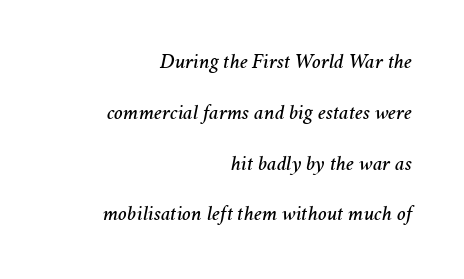
When letters slant like this, we call the style italic. How would I describe the line gaps? Wide and relaxed. The horizontal fit of the characters is conventional and even. The string is rendered with underlining switched off. Teacher's note: observe the even right margin — that is flush-right alignment.
